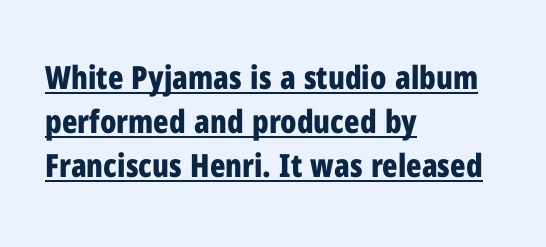
Baseline-to-baseline distance is the conventional proportion of letter height. Here the designer chose a conventional face with non-uniform glyph widths. Vertical strokes here are truly vertical. The string is rendered with underlining switched on. The typesetting leans heavy: a genuine bold. These lines stack with their left ends in a neat column.
